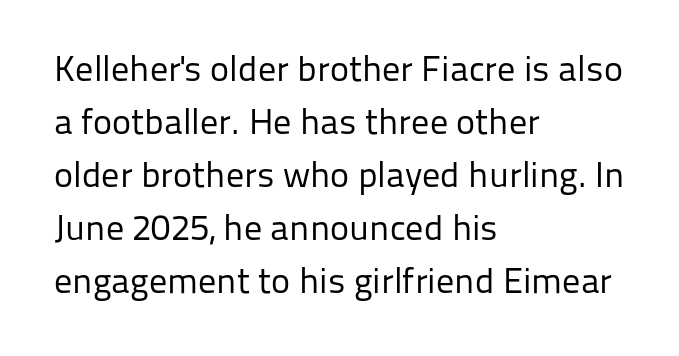
The image shows 36 px regular-weight sans-serif type, upright; set left-aligned, normal line spacing (1.47x), normal letter spacing, not underlined; low stroke contrast and a medium x-height.
